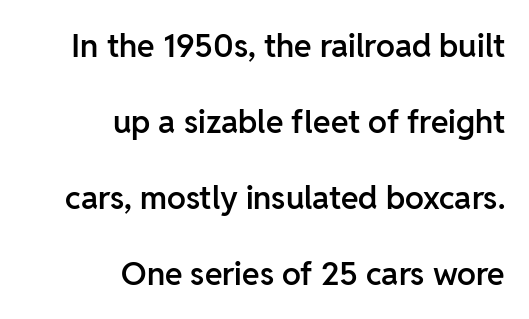
Q: Is the text bold? A: Semi-bold.
Q: Is the text italic (slanted)? A: No, it is upright.
Q: Is the typeface a serif or a sans-serif typeface? A: Sans-serif.
Q: Is the text underlined? A: No.
Q: How is the paragraph aligned? A: Right-aligned.
Q: Is the spacing between letters normal or unusually wide? A: Normal.
Q: Is the spacing between lines tight, normal or loose? A: Loose.
Q: Width (condensed, normal, or wide)? A: Normal.
Q: Stroke contrast? A: Low.
Q: x-height? A: Medium.
Q: Monospaced? A: No.
